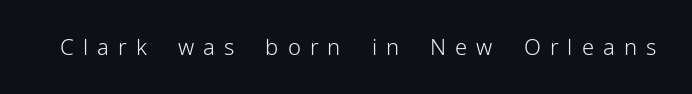
Rule under the text: the space is simply empty. The face looks like a standard text weight, possibly lighter. In terms of posture, this sample is upright. Between one letter and the next there's a generous, obvious gap.
